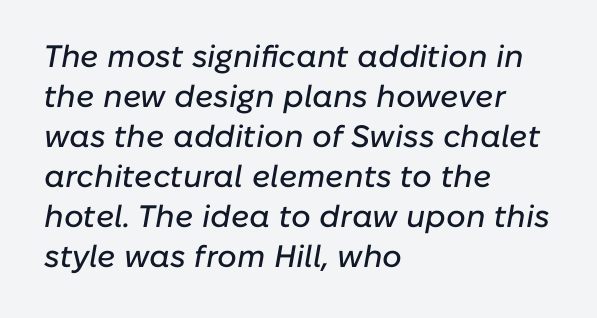
The image shows 31 px text type, italic (leaning right); set left-aligned, normal line spacing (1.29x), normal letter spacing, not underlined; low stroke contrast and a medium x-height.
